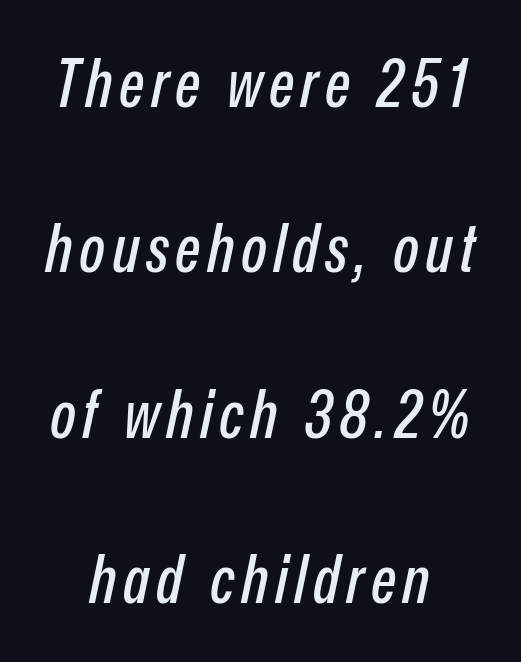
The image shows 67 px condensed type, italic (leaning right); set loose line spacing (2.47x), not underlined; low stroke contrast and a medium x-height.
